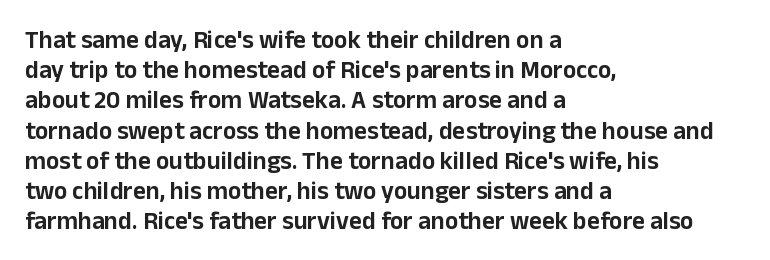
Q: Is the text italic (slanted)? A: No, it is upright.
Q: Is the text underlined? A: No.
Q: How is the paragraph aligned? A: Left-aligned.
Q: Is the spacing between letters normal or unusually wide? A: Normal.
